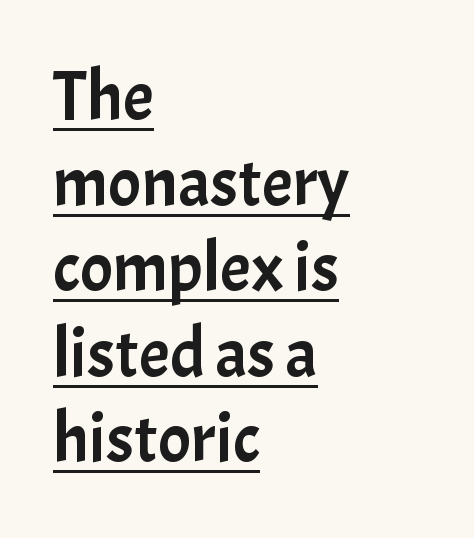
These lines stack with their left ends in a neat column. In designer terms, the underline attribute is active on this setting. The face used here is proportionally spaced, like ordinary book or web type. The tracking reads as untouched default to a designer's eye. Unlike a traditional serif, this face leaves its strokes unadorned.
